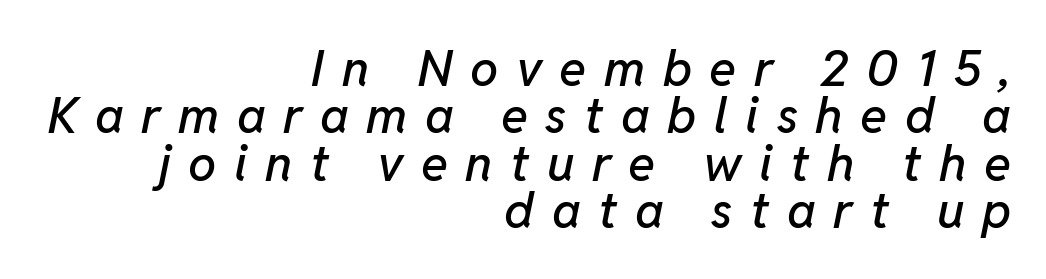
Q: Is the text italic (slanted)? A: Yes, it leans right by about 11 degrees.
Q: Is the text underlined? A: No.
Q: How is the paragraph aligned? A: Right-aligned.
Q: Is the spacing between letters normal or unusually wide? A: Unusually wide.
Q: Is the spacing between lines tight, normal or loose? A: Tight.
Q: Width (condensed, normal, or wide)? A: Normal.
Q: Stroke contrast? A: Low.
Q: x-height? A: Medium.
Q: Monospaced? A: No.
